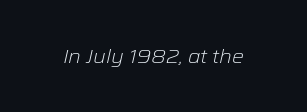
Q: Is the text bold? A: No.
Q: Is the text italic (slanted)? A: Yes, it leans right by about 12 degrees.
Q: Is the text underlined? A: No.
Q: Is the spacing between letters normal or unusually wide? A: Normal.
